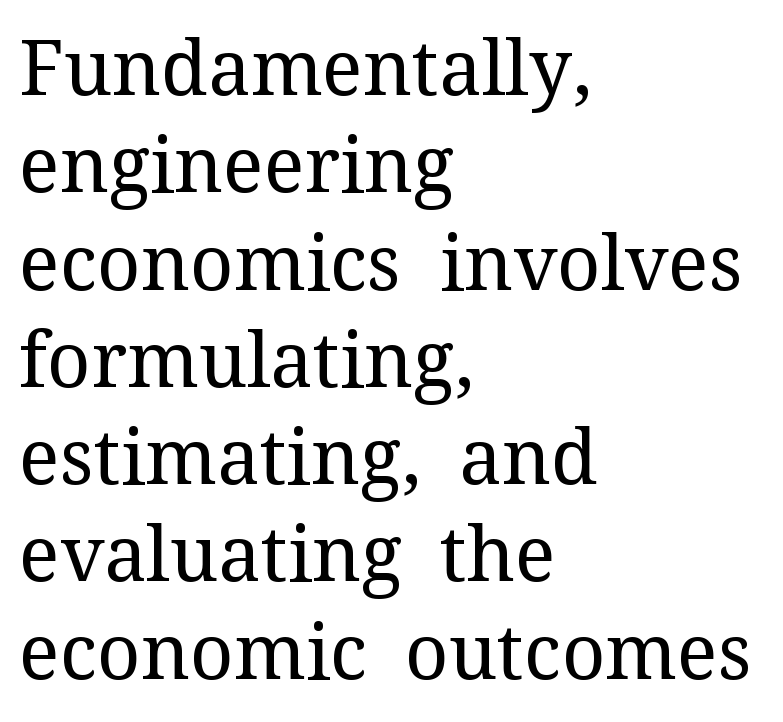
Nobody drew a line under any word here. Designer's note — italics off, roman on. The rendering uses natural spacing where letterforms have individual widths. Short note: letters normally spaced.
